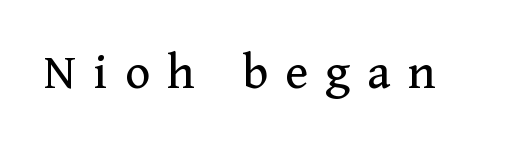
The image shows 53 px regular-weight serif type, upright; set unusually wide letter spacing (+0.33 em), not underlined; medium stroke contrast and a medium x-height.
